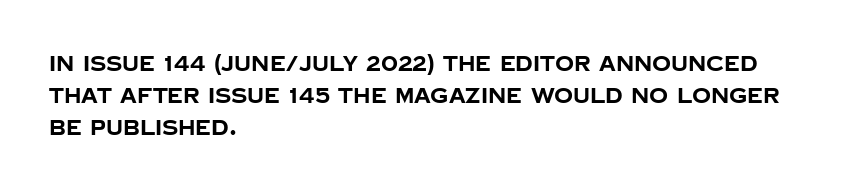
The image shows 21 px bold type, upright; set left-aligned, normal line spacing (1.53x), normal letter spacing, not underlined.
